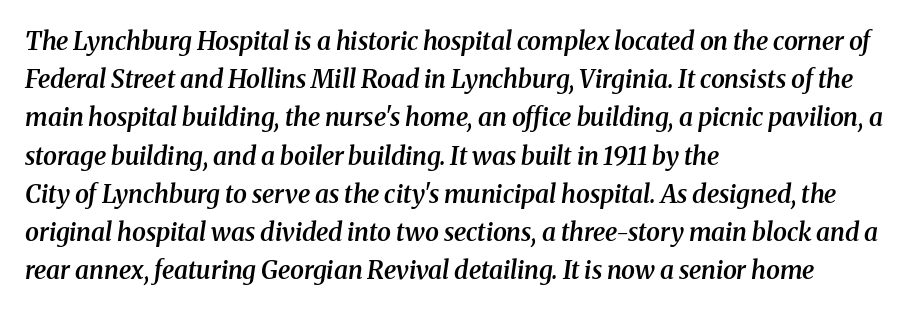
Q: Is the text bold? A: Semi-bold.
Q: Is the text italic (slanted)? A: Yes, it leans right by about 8 degrees.
Q: Is the text underlined? A: No.
Q: How is the paragraph aligned? A: Left-aligned.
Q: Is the spacing between letters normal or unusually wide? A: Normal.
Q: Is the spacing between lines tight, normal or loose? A: Normal.
